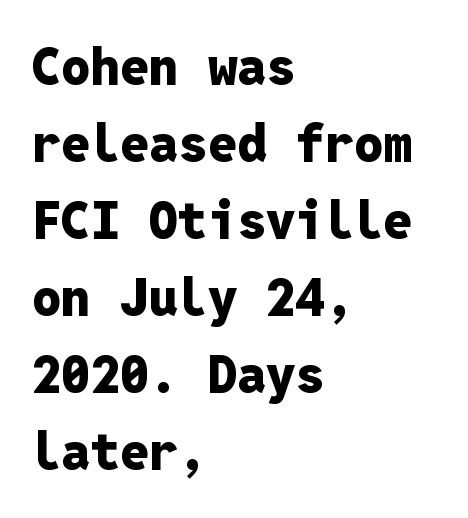
Q: Is the text bold? A: Yes.
Q: Is the text italic (slanted)? A: No, it is upright.
Q: Is the typeface a serif or a sans-serif typeface? A: Sans-serif.
Q: Is the text underlined? A: No.
Q: How is the paragraph aligned? A: Left-aligned.
Q: Is the spacing between letters normal or unusually wide? A: Normal.
Q: Is the spacing between lines tight, normal or loose? A: Normal.
Q: Width (condensed, normal, or wide)? A: Normal.
Q: Stroke contrast? A: Low.
Q: x-height? A: Medium.
Q: Monospaced? A: Yes.
